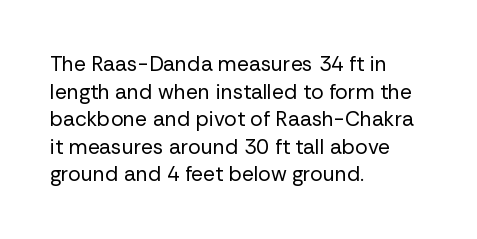
The image shows 21 px text type, upright; set left-aligned, normal line spacing (1.31x), normal letter spacing, not underlined.
